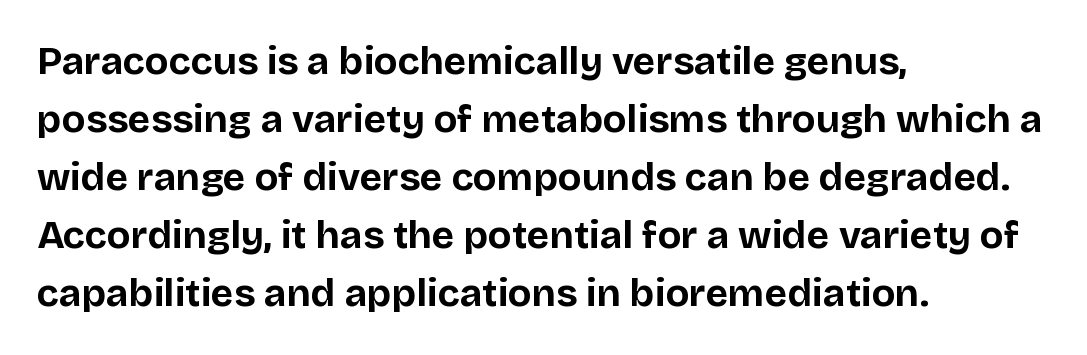
Q: Is the text bold? A: Yes.
Q: Is the text italic (slanted)? A: No, it is upright.
Q: Is the typeface a serif or a sans-serif typeface? A: Sans-serif.
Q: Is the text underlined? A: No.
Q: How is the paragraph aligned? A: Left-aligned.
Q: Is the spacing between letters normal or unusually wide? A: Normal.
Q: Is the spacing between lines tight, normal or loose? A: Normal.
Q: Width (condensed, normal, or wide)? A: Normal.
Q: Stroke contrast? A: Low.
Q: x-height? A: Large.
Q: Monospaced? A: No.
